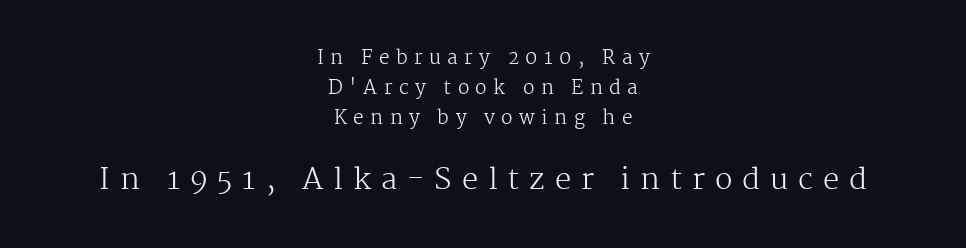
The image shows 29 px regular-weight serif type, upright; set centered, normal line spacing (1.59x), unusually wide letter spacing (+0.34 em), not underlined; the second (bottom) block is 1.53x larger; medium stroke contrast and a medium x-height.
